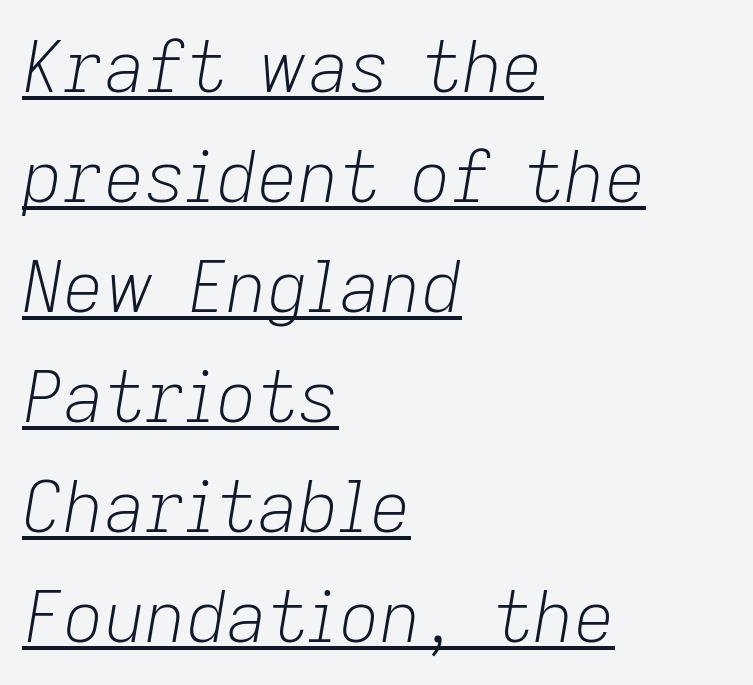
{"italic": "yes", "lean": "right", "slant_degrees": 9, "bold": "no", "weight": "light", "width": "normal", "stroke_contrast": "low", "x_height": "medium", "monospaced": "no", "underline": "yes", "align": "left", "line_spacing": "normal", "line_spacing_ratio": 1.55, "letter_spacing": "normal", "letter_spacing_em": 0.0, "glyph_px": 71}
